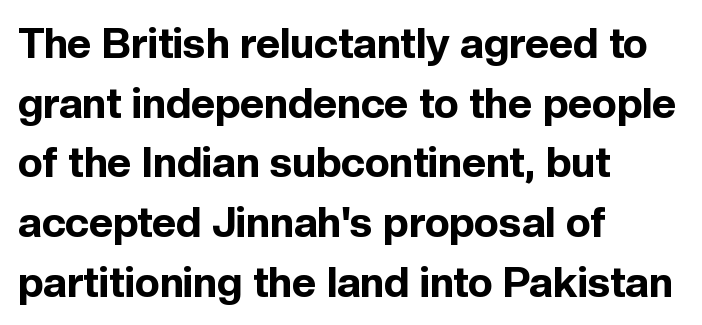
{"serif": "no", "italic": "no", "bold": "yes", "weight": "bold", "width": "normal", "x_height": "medium", "monospaced": "no", "underline": "no", "align": "left", "line_spacing": "normal", "line_spacing_ratio": 1.42, "letter_spacing": "normal", "letter_spacing_em": 0.0, "glyph_px": 42}
